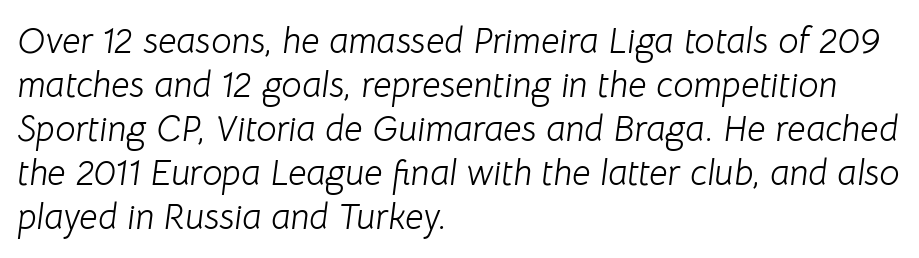
You could not count columns in this text — the font is proportionally spaced. The line texture is even and compact thanks to regular tracking. A typesetter would mark this as italic. The letters look calm and open, with moderate or lighter stems. A clean baseline with only descenders dipping below it. Does the copy run flush right? No — it runs flush left.
